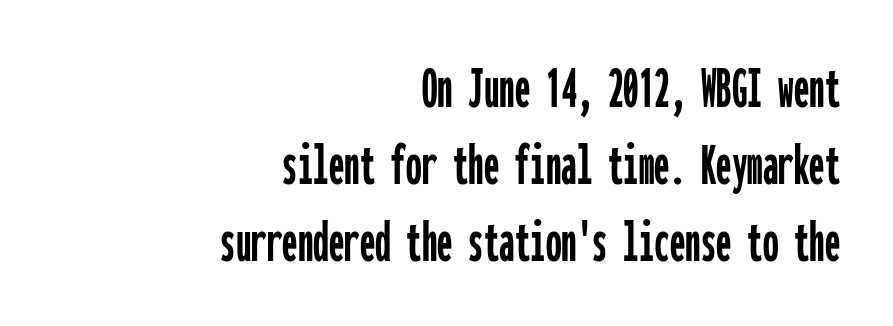
Q: Is the text italic (slanted)? A: No, it is upright.
Q: Is the typeface a serif or a sans-serif typeface? A: Sans-serif.
Q: Is the text underlined? A: No.
Q: How is the paragraph aligned? A: Right-aligned.
Q: Is the spacing between letters normal or unusually wide? A: Normal.
Q: Width (condensed, normal, or wide)? A: Condensed.
Q: Stroke contrast? A: Low.
Q: x-height? A: Medium.
Q: Monospaced? A: Yes.
